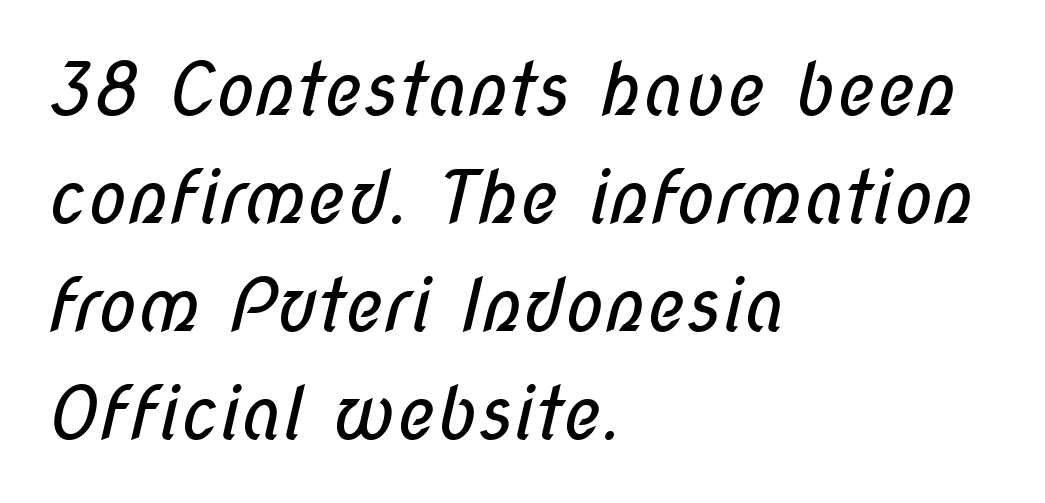
One glance says typical: line gaps are just what's usual. Caption: multi-line text, flush left, ragged right. This is not heavy type; no bold has been used. The rendering uses natural spacing where letterforms have individual widths. Between one letter and the next there's only the usual sliver of space.
